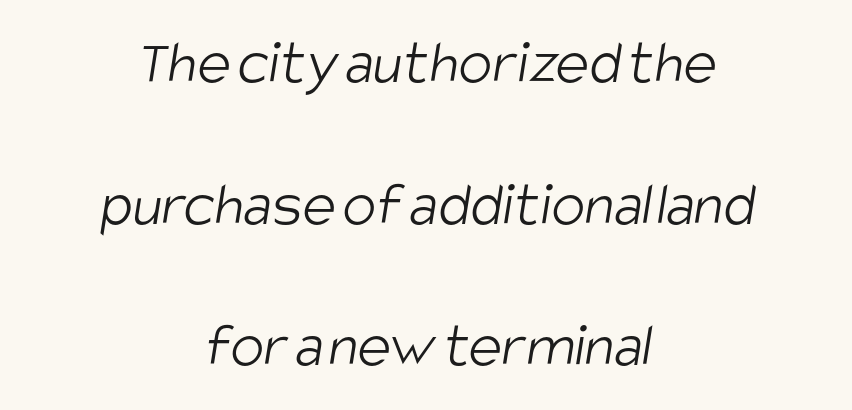
The image shows 63 px light, condensed sans-serif type; set centered, loose line spacing (2.25x), normal letter spacing, not underlined; low stroke contrast and a large x-height.
